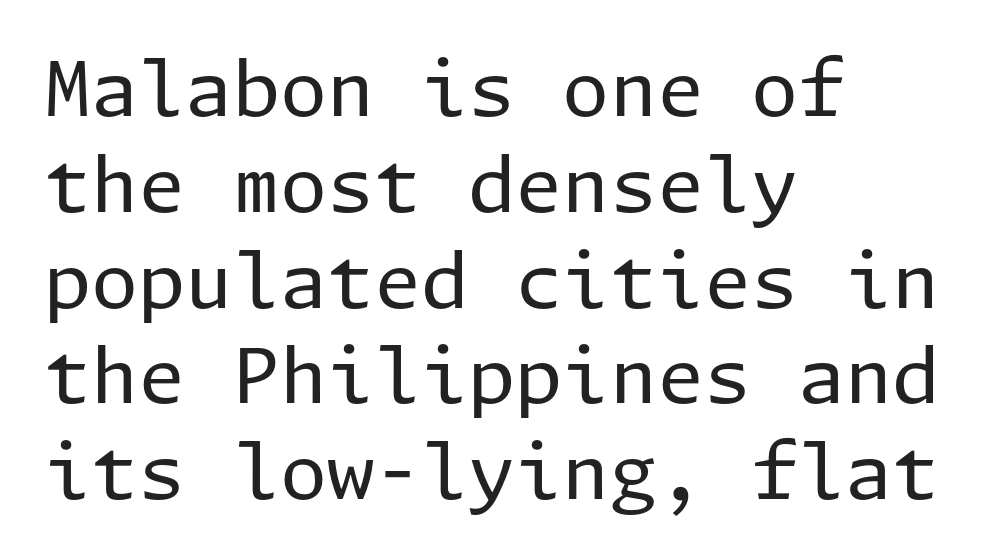
{"serif": "no", "italic": "no", "bold": "no", "weight": "regular", "width": "normal", "stroke_contrast": "low", "x_height": "medium", "underline": "no", "align": "left", "line_spacing": "normal", "line_spacing_ratio": 1.26, "letter_spacing": "normal", "letter_spacing_em": 0.0, "glyph_px": 76}
